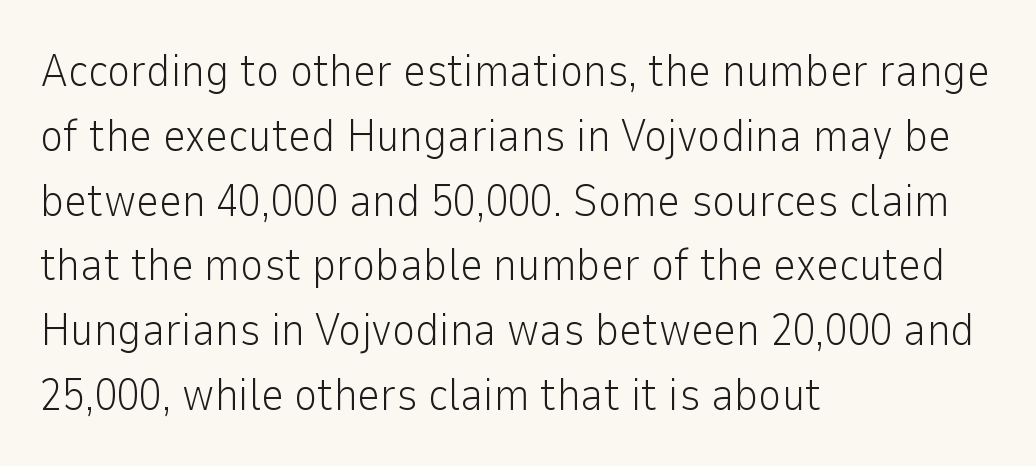
Q: Is the text bold? A: No.
Q: Is the text italic (slanted)? A: No, it is upright.
Q: Is the typeface a serif or a sans-serif typeface? A: Sans-serif.
Q: Is the text underlined? A: No.
Q: How is the paragraph aligned? A: Left-aligned.
Q: Is the spacing between letters normal or unusually wide? A: Normal.
Q: Is the spacing between lines tight, normal or loose? A: Normal.
Q: Width (condensed, normal, or wide)? A: Normal.
Q: Stroke contrast? A: Low.
Q: x-height? A: Medium.
Q: Monospaced? A: No.
